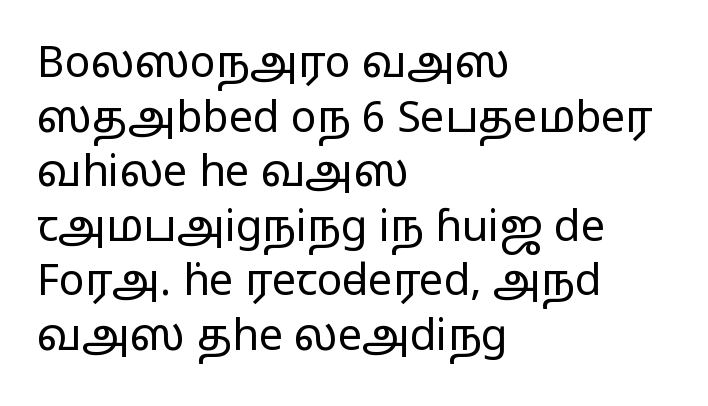
Proportional: the letters do not fall into vertical columns. The passage shown is not bold in any degree. Is there much room between lines? A standard amount, neither cramped nor airy. The setting favours the left margin, as ordinary paragraphs usually do. Serifs: no, the terminals of the letterforms are clean.
